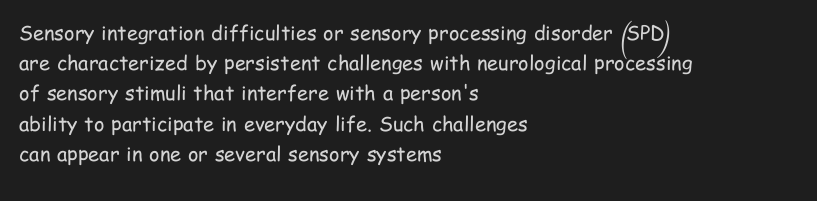
Q: Is the text bold? A: No.
Q: Is the text italic (slanted)? A: No, it is upright.
Q: Is the text underlined? A: No.
Q: How is the paragraph aligned? A: Left-aligned.
Q: Is the spacing between letters normal or unusually wide? A: Normal.
Q: Is the spacing between lines tight, normal or loose? A: Normal.
